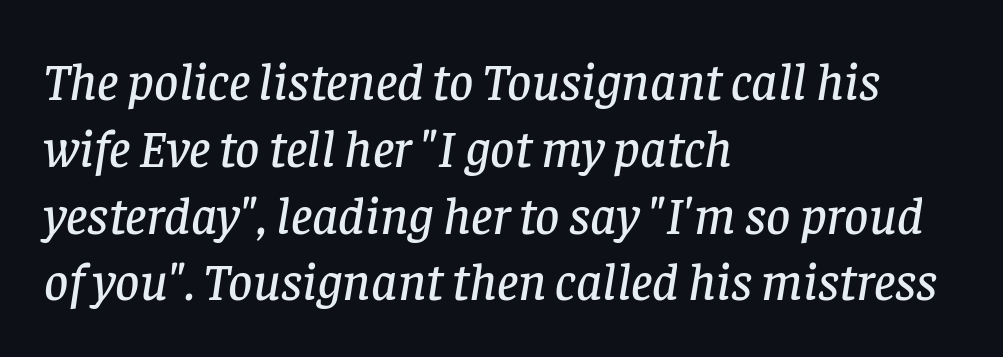
{"serif": "yes", "italic": "yes", "lean": "right", "slant_degrees": 8, "width": "normal", "stroke_contrast": "low", "x_height": "large", "monospaced": "no", "underline": "no", "align": "left", "line_spacing": "normal", "line_spacing_ratio": 1.26, "letter_spacing": "normal", "letter_spacing_em": 0.0, "glyph_px": 53}
